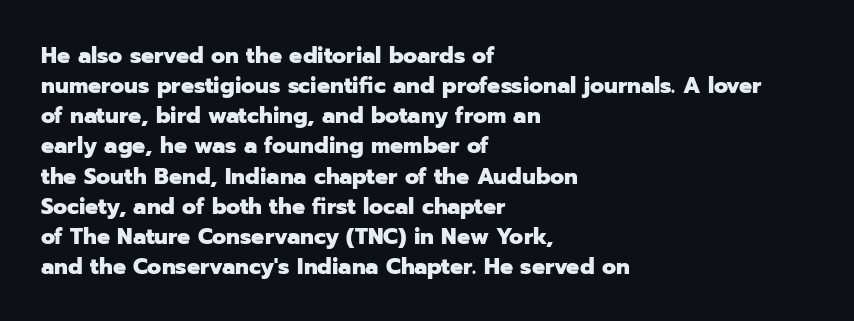
{"italic": "no", "bold": "yes", "underline": "no", "align": "left", "line_spacing": "normal", "line_spacing_ratio": 1.31, "letter_spacing": "normal", "letter_spacing_em": 0.0, "glyph_px": 23}
